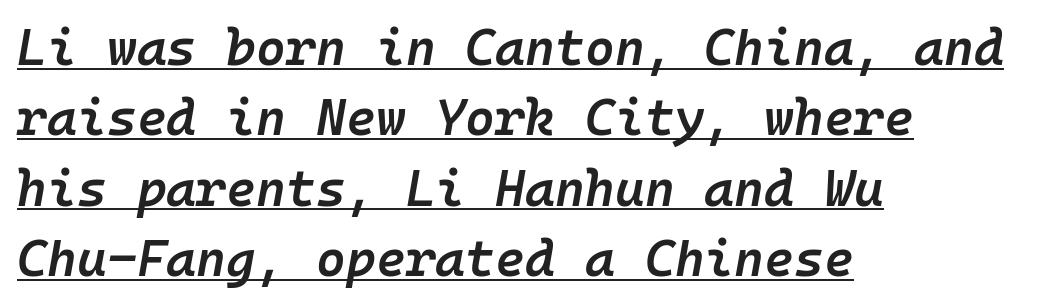
Q: Is the text bold? A: Semi-bold.
Q: Is the text italic (slanted)? A: Yes, it leans right by about 10 degrees.
Q: Is the text underlined? A: Yes.
Q: How is the paragraph aligned? A: Left-aligned.
Q: Is the spacing between letters normal or unusually wide? A: Normal.
Q: Is the spacing between lines tight, normal or loose? A: Normal.
Q: Width (condensed, normal, or wide)? A: Normal.
Q: Stroke contrast? A: Low.
Q: x-height? A: Medium.
Q: Monospaced? A: Yes.
